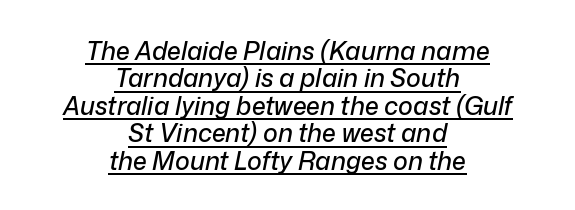
Q: Is the text italic (slanted)? A: Yes, it leans right by about 12 degrees.
Q: Is the text underlined? A: Yes.
Q: How is the paragraph aligned? A: Centered.
Q: Is the spacing between letters normal or unusually wide? A: Normal.
Q: Is the spacing between lines tight, normal or loose? A: Tight.
